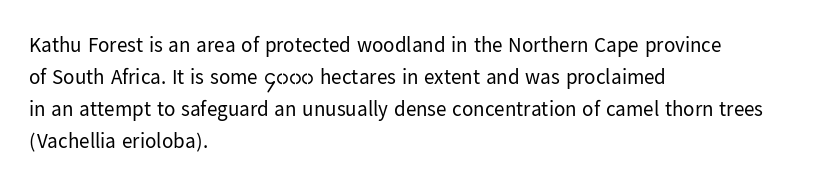
The image shows 21 px text type, upright; set left-aligned, normal line spacing (1.53x), normal letter spacing, not underlined.
